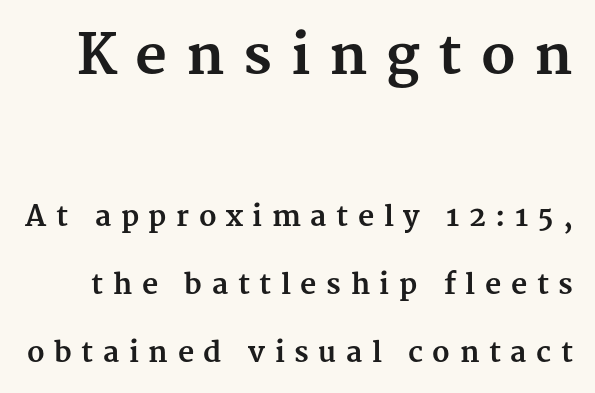
Q: Is the text bold? A: Yes.
Q: Is the text italic (slanted)? A: No, it is upright.
Q: Is the typeface a serif or a sans-serif typeface? A: Serif.
Q: Is the text underlined? A: No.
Q: Is the spacing between letters normal or unusually wide? A: Unusually wide.
Q: Is the spacing between lines tight, normal or loose? A: Loose.
Q: Which block of text is set in a larger size, the first (top) or the second (bottom)? A: The first (top) one.
Q: Width (condensed, normal, or wide)? A: Normal.
Q: Stroke contrast? A: Medium.
Q: x-height? A: Medium.
Q: Monospaced? A: No.
